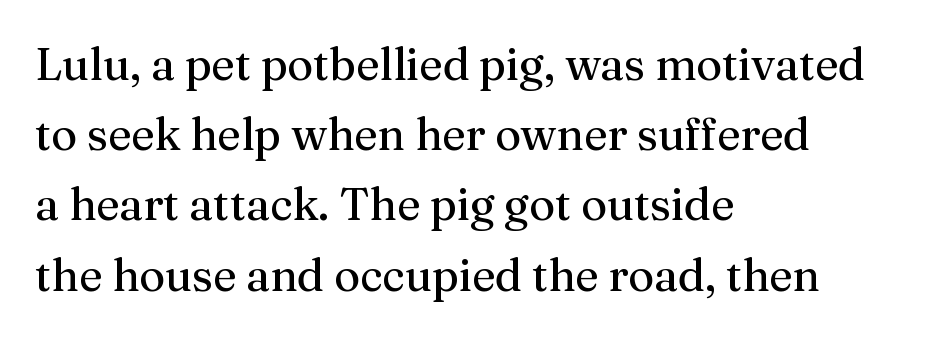
Quick note: underline off. This sample is left-justified, so line endings fall wherever the words run out. There is no visible air inserted between adjacent glyphs. This rendering employs a face with finishing strokes, i.e., a serif. Caption: face not bold, strokes unweighted.
